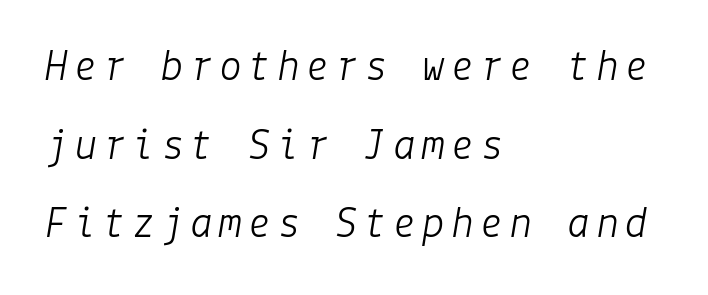
Visually the block forms a straight wall on the left and a jagged coastline on the right. The specimen reads as italic at a glance. Underlining? Definitely not there. Letters have the restrained weight of plain body copy at most.
